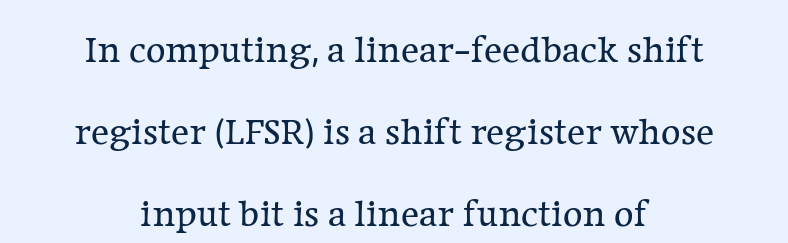
The image shows 38 px regular-weight serif type, upright; set centered, loose line spacing (2.16x), normal letter spacing, not underlined; low stroke contrast and a medium x-height.
